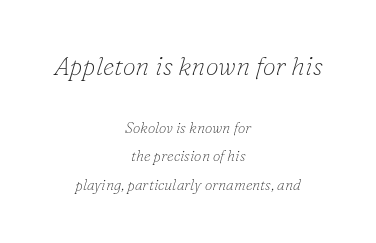
{"italic": "yes", "lean": "right", "slant_degrees": 16, "bold": "no", "underline": "no", "align": "center", "line_spacing_ratio": 1.87, "letter_spacing": "normal", "letter_spacing_em": 0.0, "larger_block": "first", "size_ratio": 1.73, "glyph_px": 26}
